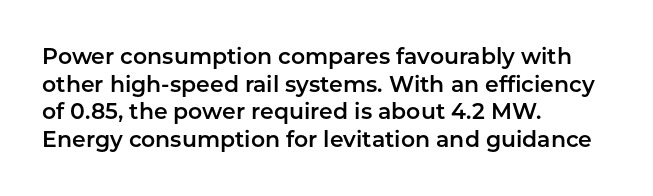
Q: Is the text italic (slanted)? A: No, it is upright.
Q: Is the text underlined? A: No.
Q: How is the paragraph aligned? A: Left-aligned.
Q: Is the spacing between letters normal or unusually wide? A: Normal.
Q: Is the spacing between lines tight, normal or loose? A: Normal.
